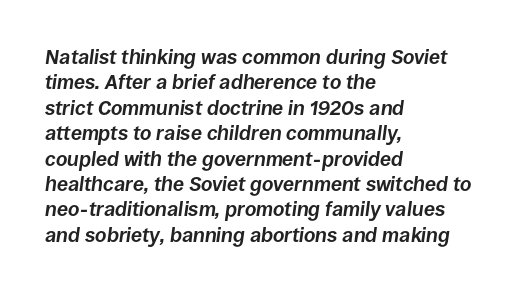
The image shows 20 px bold type, italic (leaning right); set left-aligned, normal line spacing (1.27x), normal letter spacing, not underlined.
